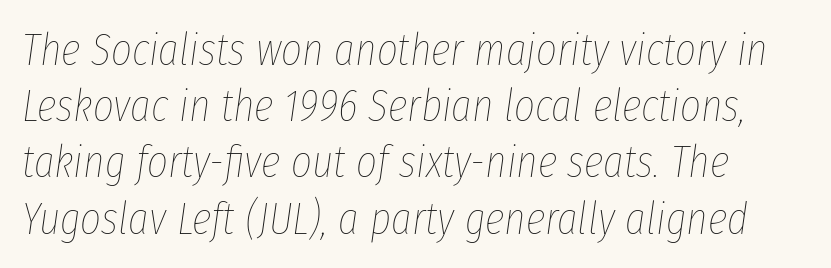
The setting favours the left margin, as ordinary paragraphs usually do. Summary of weight: not heavy and not bold. Here the designer chose a conventional face with non-uniform glyph widths. The lines sit at an ordinary, default distance from one another. Descenders are the only things crossing below the line.
